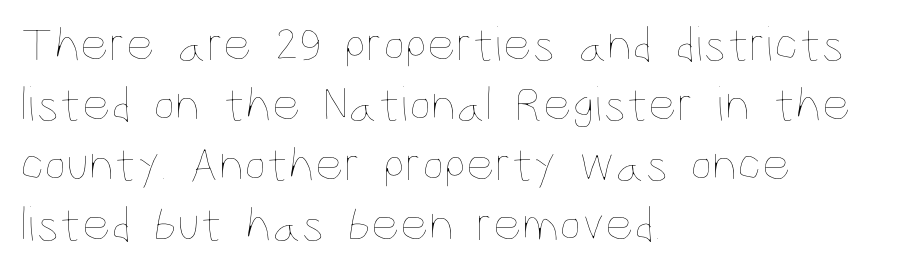
{"italic": "no", "bold": "no", "weight": "thin", "width": "condensed", "stroke_contrast": "low", "x_height": "large", "monospaced": "no", "underline": "no", "align": "left", "line_spacing_ratio": 1.2, "letter_spacing": "normal", "letter_spacing_em": 0.0, "glyph_px": 50}
